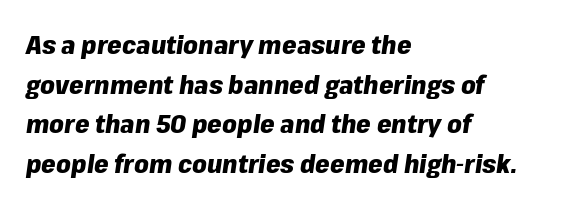
The image shows 26 px bold type, italic (leaning right); set left-aligned, normal line spacing (1.52x), normal letter spacing, not underlined.
